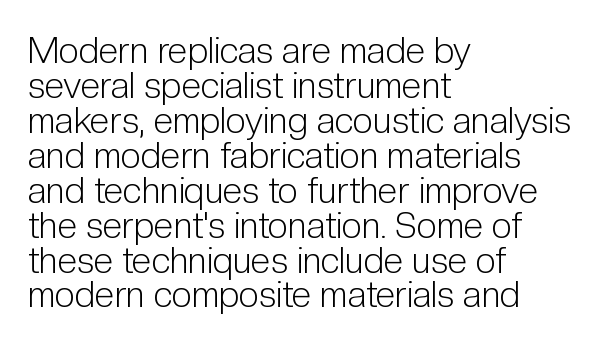
Q: Is the text bold? A: No.
Q: Is the text italic (slanted)? A: No, it is upright.
Q: Is the typeface a serif or a sans-serif typeface? A: Sans-serif.
Q: Is the text underlined? A: No.
Q: How is the paragraph aligned? A: Left-aligned.
Q: Is the spacing between letters normal or unusually wide? A: Normal.
Q: Is the spacing between lines tight, normal or loose? A: Tight.
Q: Width (condensed, normal, or wide)? A: Condensed.
Q: Stroke contrast? A: Low.
Q: x-height? A: Medium.
Q: Monospaced? A: No.
